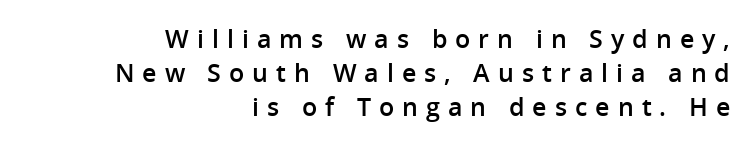
Q: Is the text bold? A: Semi-bold.
Q: Is the text italic (slanted)? A: No, it is upright.
Q: Is the text underlined? A: No.
Q: How is the paragraph aligned? A: Right-aligned.
Q: Is the spacing between letters normal or unusually wide? A: Unusually wide.
Q: Is the spacing between lines tight, normal or loose? A: Normal.
